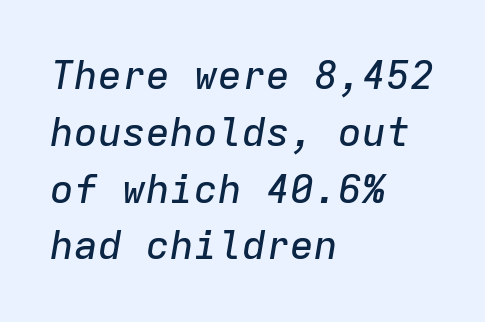
The image shows 40 px text type, italic (leaning right), monospaced; set left-aligned, normal line spacing (1.42x), normal letter spacing, not underlined; low stroke contrast and a medium x-height.
